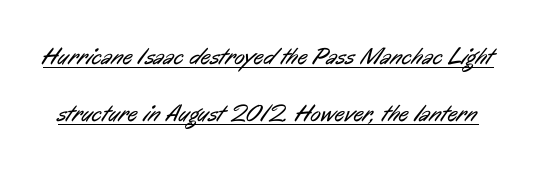
The image shows 24 px text type; set loose line spacing (2.37x), normal letter spacing, underlined.
